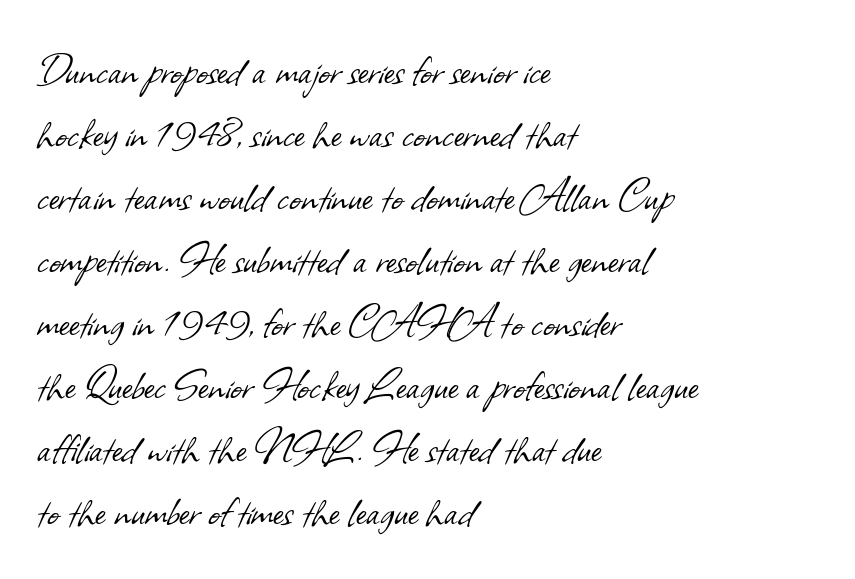
{"serif": "no", "bold": "no", "weight": "light", "width": "normal", "stroke_contrast": "low", "x_height": "small", "monospaced": "no", "underline": "no", "align": "left", "line_spacing": "normal", "line_spacing_ratio": 1.26, "letter_spacing": "normal", "letter_spacing_em": 0.0, "glyph_px": 50}
